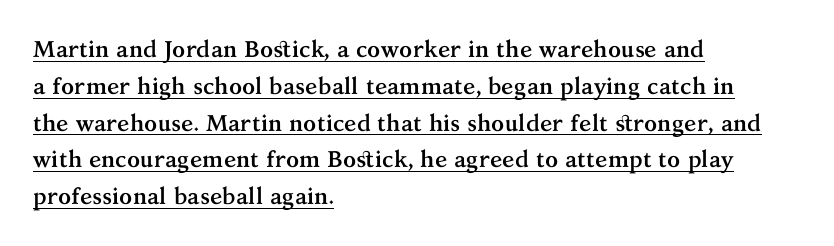
Q: Is the text bold? A: Yes.
Q: Is the text italic (slanted)? A: No, it is upright.
Q: Is the text underlined? A: Yes.
Q: How is the paragraph aligned? A: Left-aligned.
Q: Is the spacing between letters normal or unusually wide? A: Normal.
Q: Is the spacing between lines tight, normal or loose? A: Normal.
